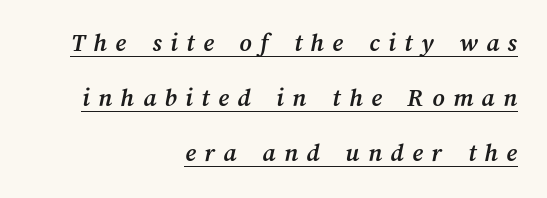
Short note: letters widely spaced. Notice how a bar underscores the lettering throughout. These lines stack with their right ends in a neat column. How heavy is the stroke? Heavy — this is a bold. Horizontal bands of white between lines are thick stripes.
